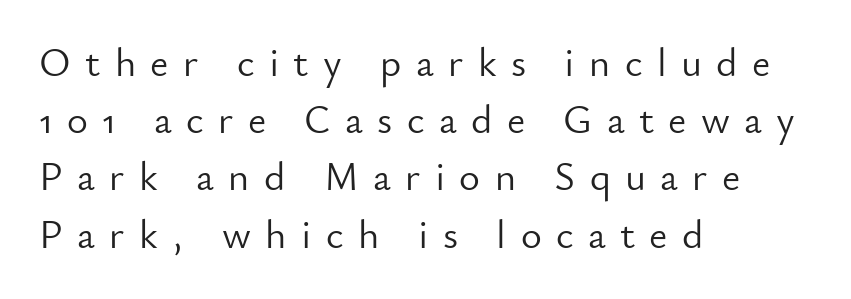
{"serif": "no", "italic": "no", "bold": "no", "weight": "light", "width": "normal", "stroke_contrast": "low", "x_height": "small", "monospaced": "no", "underline": "no", "align": "left", "line_spacing": "normal", "line_spacing_ratio": 1.43, "letter_spacing": "wide", "letter_spacing_em": 0.36, "glyph_px": 40}
